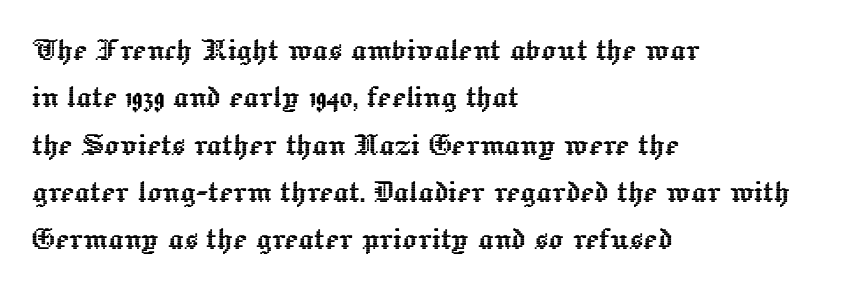
Q: Is the text italic (slanted)? A: No, it is upright.
Q: Is the text underlined? A: No.
Q: How is the paragraph aligned? A: Left-aligned.
Q: Is the spacing between letters normal or unusually wide? A: Normal.
Q: Is the spacing between lines tight, normal or loose? A: Normal.
Q: Width (condensed, normal, or wide)? A: Normal.
Q: x-height? A: Medium.
Q: Monospaced? A: No.
